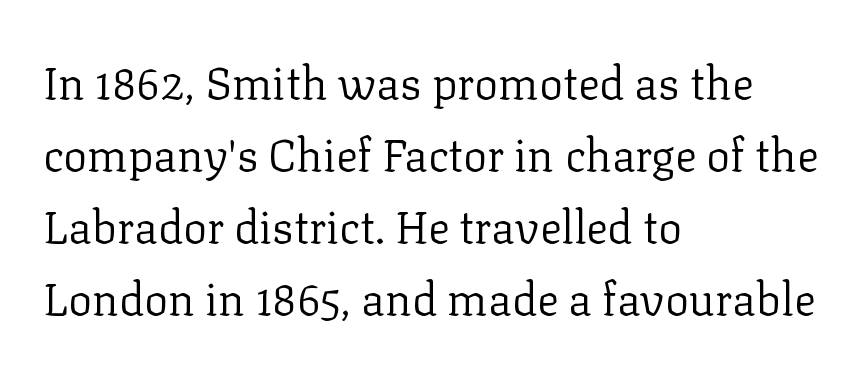
{"serif": "yes", "italic": "no", "bold": "no", "weight": "regular", "width": "normal", "stroke_contrast": "low", "x_height": "medium", "monospaced": "no", "underline": "no", "align": "left", "line_spacing": "normal", "line_spacing_ratio": 1.6, "letter_spacing": "normal", "letter_spacing_em": 0.0, "glyph_px": 45}
